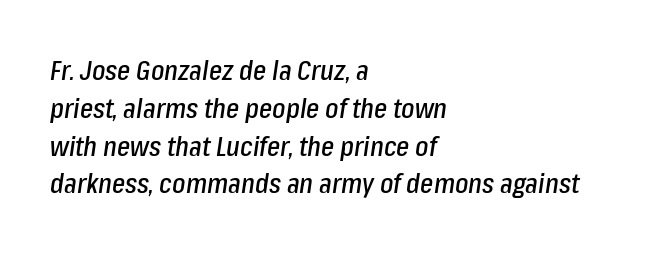
Q: Is the text italic (slanted)? A: Yes, it leans right by about 8 degrees.
Q: Is the text underlined? A: No.
Q: How is the paragraph aligned? A: Left-aligned.
Q: Is the spacing between letters normal or unusually wide? A: Normal.
Q: Is the spacing between lines tight, normal or loose? A: Normal.
Q: Width (condensed, normal, or wide)? A: Condensed.
Q: Stroke contrast? A: Low.
Q: x-height? A: Medium.
Q: Monospaced? A: No.
